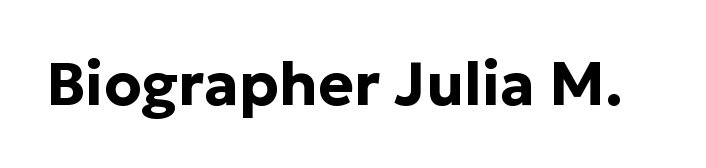
{"serif": "no", "italic": "no", "bold": "yes", "weight": "bold", "width": "normal", "stroke_contrast": "low", "x_height": "medium", "monospaced": "no", "underline": "no", "letter_spacing": "normal", "letter_spacing_em": 0.0, "glyph_px": 60}
